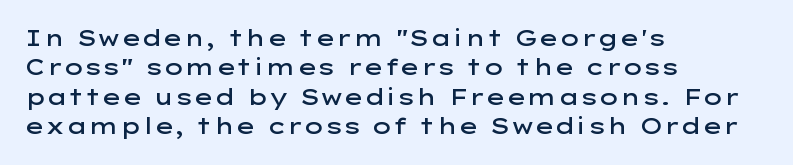
Q: Is the text bold? A: Semi-bold.
Q: Is the text italic (slanted)? A: No, it is upright.
Q: Is the text underlined? A: No.
Q: How is the paragraph aligned? A: Left-aligned.
Q: Is the spacing between letters normal or unusually wide? A: Normal.
Q: Is the spacing between lines tight, normal or loose? A: Normal.
